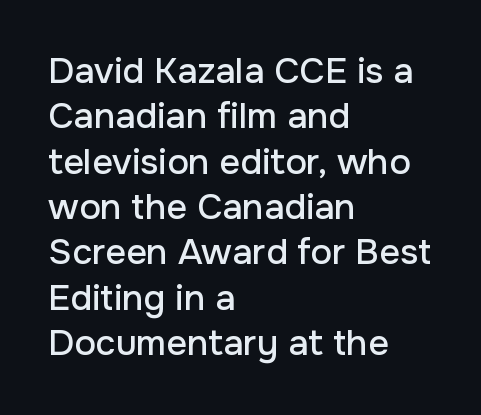
The image shows 36 px sans-serif type, upright; set left-aligned, normal line spacing (1.26x), normal letter spacing, not underlined; low stroke contrast and a medium x-height.
